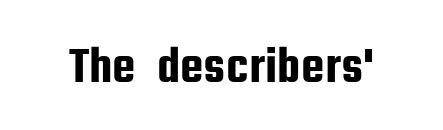
Nobody drew a line under any word here. Caption: standard tracking, unaltered. Font category for this specimen: sans-serif. The specimen reads as upright at a glance. The passage shown is typed in a proportional face where columns would drift.
